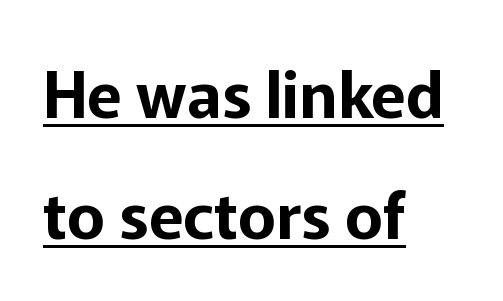
{"serif": "no", "italic": "no", "width": "normal", "stroke_contrast": "low", "x_height": "medium", "monospaced": "no", "underline": "yes", "align": "left", "line_spacing_ratio": 1.89, "letter_spacing": "normal", "letter_spacing_em": 0.0, "glyph_px": 64}
